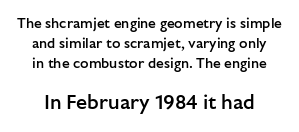
The image shows 20 px text type, upright; set normal line spacing (1.43x), normal letter spacing, not underlined; the second (bottom) block is 1.43x larger.
